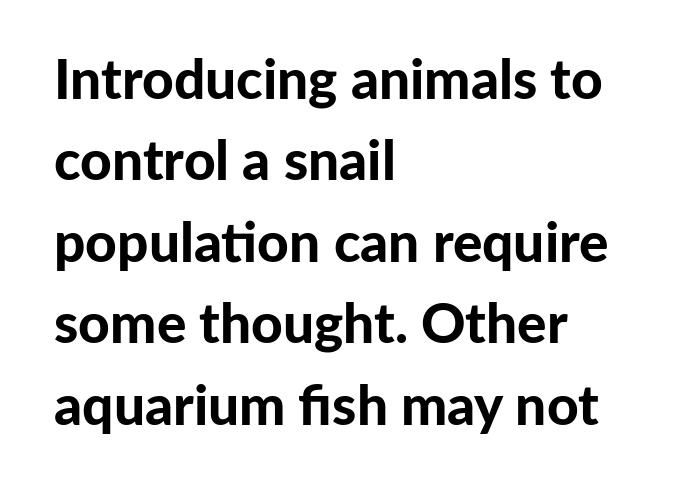
The lines in this sample share a left origin and differ only in where they stop. The sample has been set heavy, in full bold. Between one letter and the next there's only the usual sliver of space. Observe the absence of serifs on each vertical stroke in this sample. No italicization has been applied; the sample stays upright. Regular leading.
